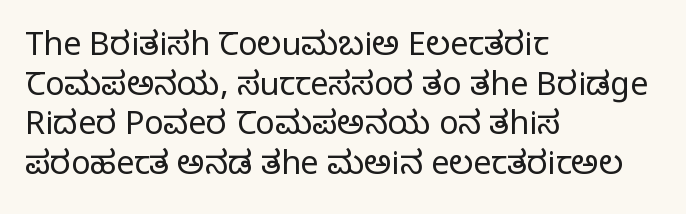
{"serif": "yes", "italic": "no", "bold": "no", "weight": "regular", "width": "normal", "stroke_contrast": "low", "x_height": "large", "monospaced": "no", "underline": "no", "align": "left", "line_spacing_ratio": 1.24, "letter_spacing": "normal", "letter_spacing_em": 0.0, "glyph_px": 32}
